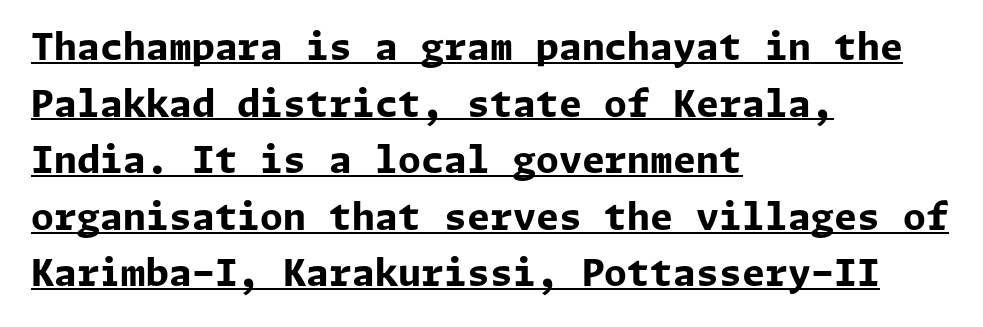
{"serif": "no", "italic": "no", "bold": "yes", "weight": "bold", "width": "normal", "stroke_contrast": "low", "x_height": "medium", "underline": "yes", "align": "left", "line_spacing": "normal", "line_spacing_ratio": 1.53, "letter_spacing": "normal", "letter_spacing_em": 0.0, "glyph_px": 37}
